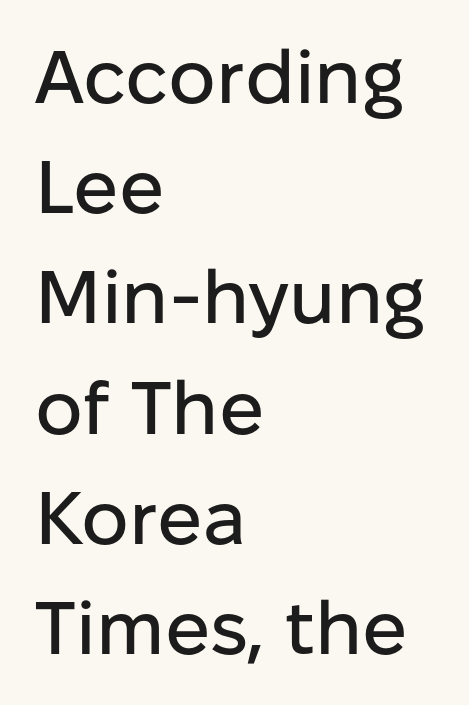
The image shows 75 px sans-serif type, upright; set left-aligned, normal line spacing (1.47x), normal letter spacing, not underlined; low stroke contrast and a medium x-height.
